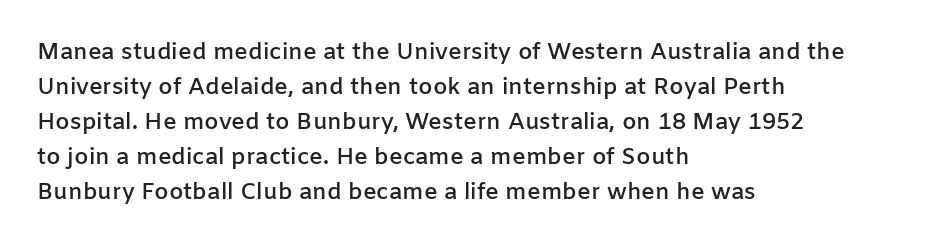
Q: Is the text bold? A: Semi-bold.
Q: Is the text italic (slanted)? A: No, it is upright.
Q: Is the text underlined? A: No.
Q: How is the paragraph aligned? A: Left-aligned.
Q: Is the spacing between letters normal or unusually wide? A: Normal.
Q: Is the spacing between lines tight, normal or loose? A: Normal.
